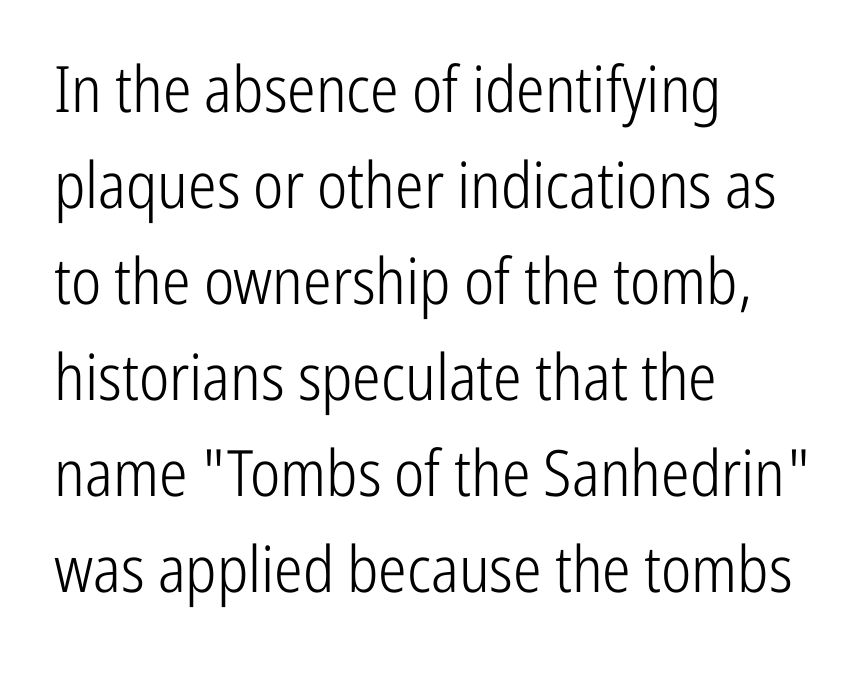
{"serif": "no", "italic": "no", "bold": "no", "weight": "light", "width": "condensed", "stroke_contrast": "low", "x_height": "medium", "monospaced": "no", "underline": "no", "align": "left", "line_spacing": "normal", "line_spacing_ratio": 1.5, "letter_spacing": "normal", "letter_spacing_em": 0.0, "glyph_px": 64}
